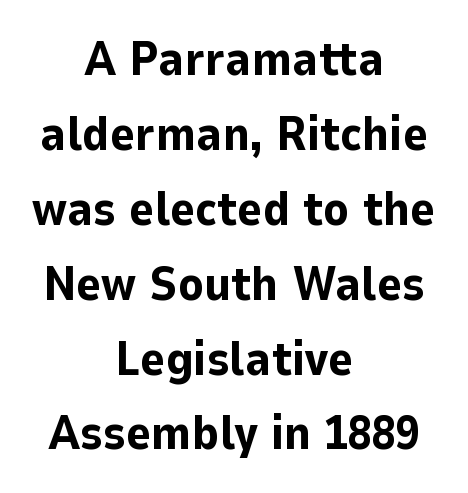
{"serif": "no", "italic": "no", "bold": "yes", "weight": "bold", "width": "normal", "stroke_contrast": "low", "x_height": "medium", "monospaced": "no", "underline": "no", "align": "center", "line_spacing": "normal", "line_spacing_ratio": 1.56, "letter_spacing": "normal", "letter_spacing_em": 0.0, "glyph_px": 48}
